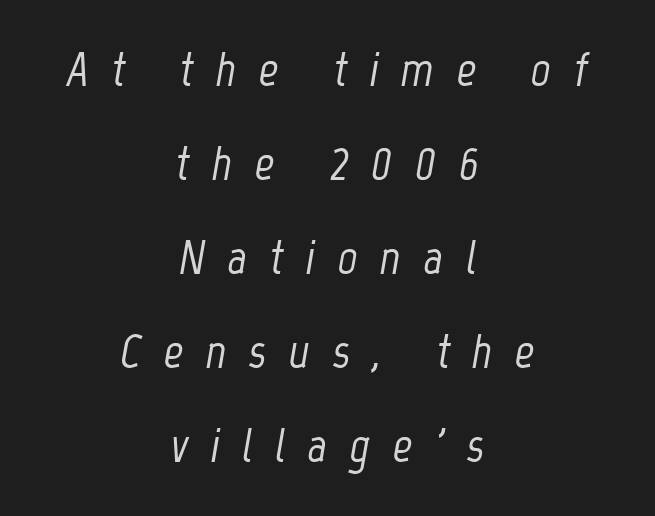
The space between consecutive lines is lavish. Type without underlining. Look at the tracking — it's clearly loosened, letters drifting apart. Posture: slanted. Do the characters align in a grid? No, the font is proportional.
